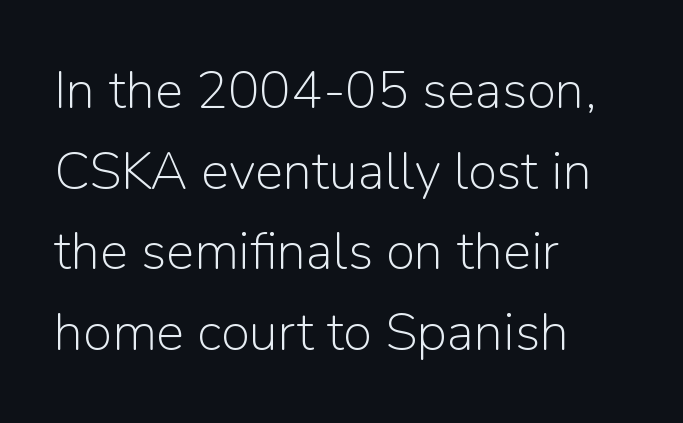
This is sans-serif lettering, the kind often seen on screens and signage. Each new line begins a customary step beneath the previous one. Is this a fixed-width face? No — the glyphs have proportional, varying widths. Each stroke keeps to a modest, everyday thickness or less. You can tell it's not italic because the verticals are truly vertical. Where is the straight margin? On the left.
